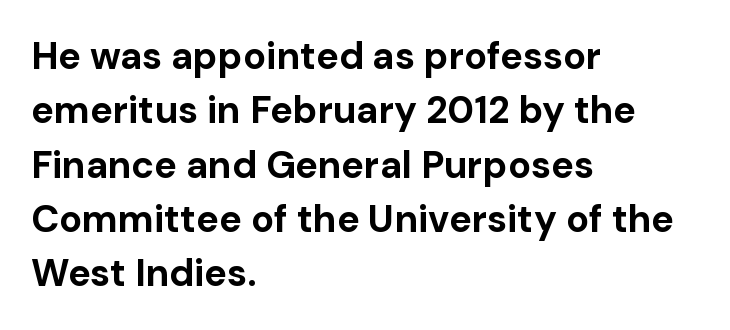
The image shows 38 px bold sans-serif type, upright; set left-aligned, normal line spacing (1.43x), normal letter spacing, not underlined; low stroke contrast and a medium x-height.
